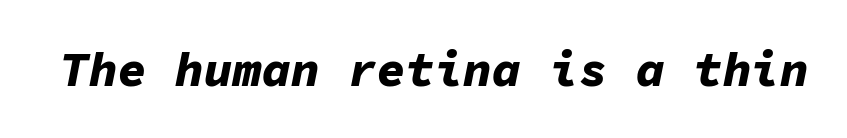
{"italic": "yes", "lean": "right", "slant_degrees": 11, "bold": "yes", "weight": "bold", "width": "normal", "stroke_contrast": "low", "x_height": "medium", "monospaced": "yes", "underline": "no", "letter_spacing": "normal", "letter_spacing_em": 0.0, "glyph_px": 48}
